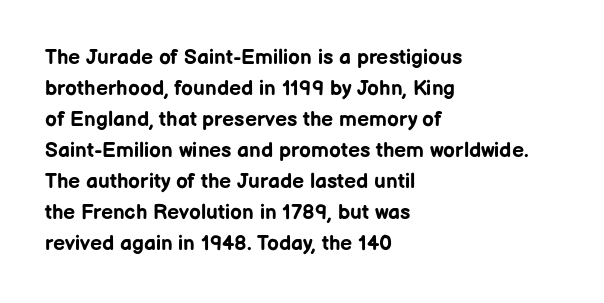
The image shows 21 px bold type, upright; set left-aligned, normal line spacing (1.48x), normal letter spacing, not underlined.
